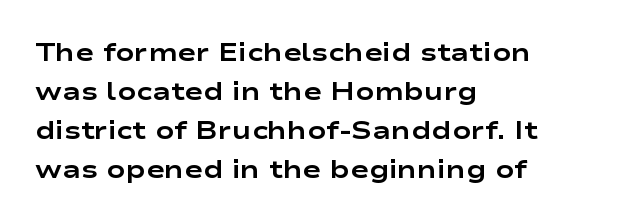
The image shows 25 px bold type, upright; set left-aligned, normal line spacing (1.56x), normal letter spacing, not underlined.
